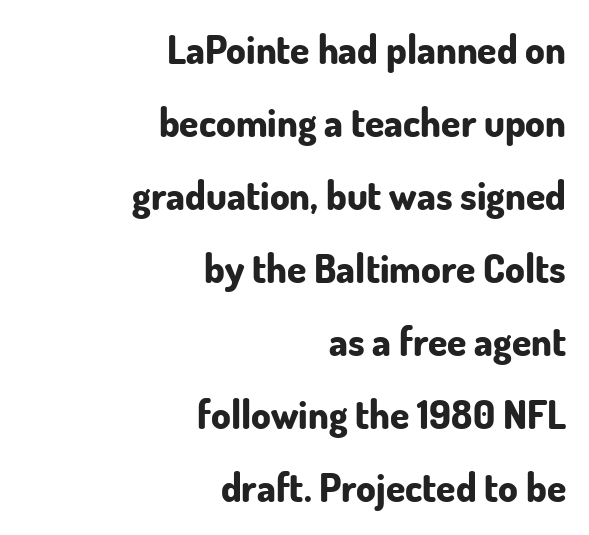
{"serif": "no", "italic": "no", "bold": "yes", "weight": "bold", "width": "normal", "stroke_contrast": "low", "x_height": "small", "monospaced": "no", "underline": "no", "align": "right", "line_spacing_ratio": 1.87, "letter_spacing": "normal", "letter_spacing_em": 0.0, "glyph_px": 39}
